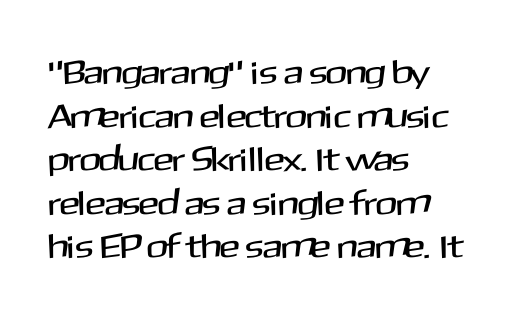
Q: Is the text italic (slanted)? A: No, it is upright.
Q: Is the typeface a serif or a sans-serif typeface? A: Sans-serif.
Q: Is the text underlined? A: No.
Q: How is the paragraph aligned? A: Left-aligned.
Q: Is the spacing between letters normal or unusually wide? A: Normal.
Q: Is the spacing between lines tight, normal or loose? A: Normal.
Q: Width (condensed, normal, or wide)? A: Normal.
Q: Stroke contrast? A: Medium.
Q: x-height? A: Medium.
Q: Monospaced? A: No.
